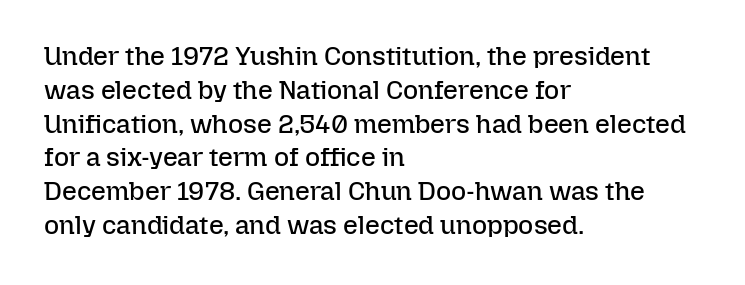
The image shows 26 px text type, upright; set left-aligned, normal line spacing (1.3x), normal letter spacing, not underlined.
